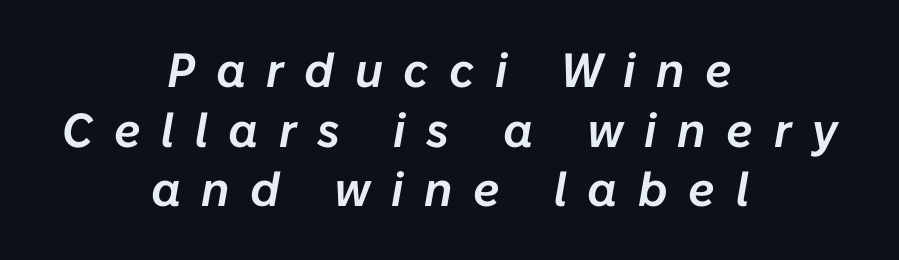
Does extra space separate the letters? Yes, quite a lot of it. The rendering applies a slant to the glyphs. Has an underline been added? It has not. Every row of glyphs is offset so its center matches the block's center.
